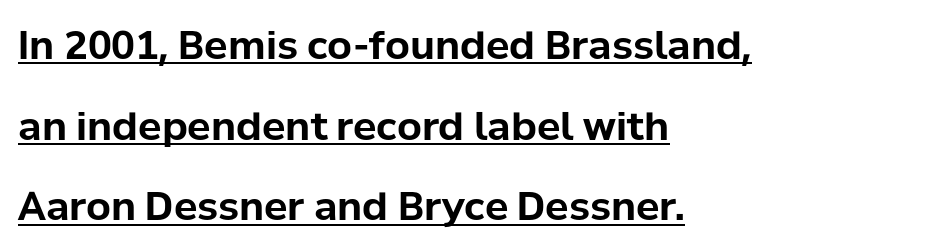
The image shows 39 px bold sans-serif type, upright; set left-aligned, loose line spacing (2.07x), normal letter spacing, underlined; low stroke contrast and a medium x-height.
